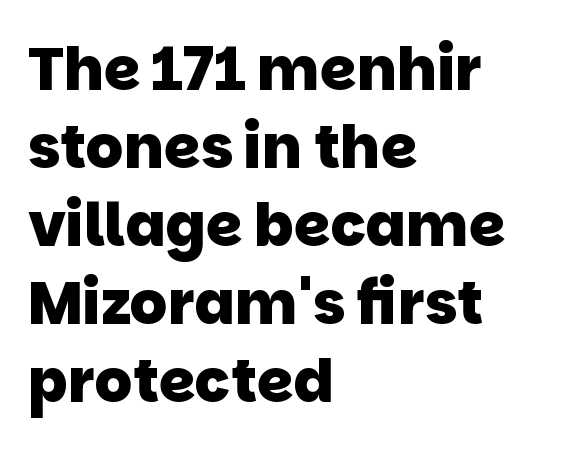
{"serif": "no", "bold": "yes", "weight": "heavy", "width": "normal", "stroke_contrast": "low", "x_height": "large", "monospaced": "no", "underline": "no", "align": "left", "line_spacing": "normal", "line_spacing_ratio": 1.32, "letter_spacing": "normal", "letter_spacing_em": 0.0, "glyph_px": 59}
